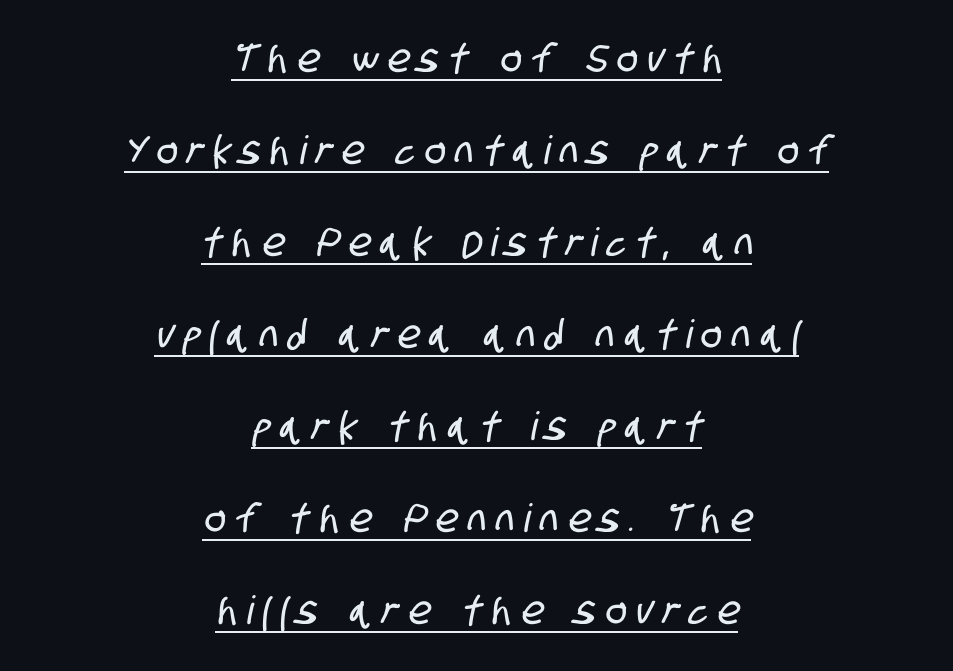
The image shows 39 px condensed sans-serif type; set centered, loose line spacing (2.36x), unusually wide letter spacing (+0.26 em), underlined; low stroke contrast and a large x-height.
